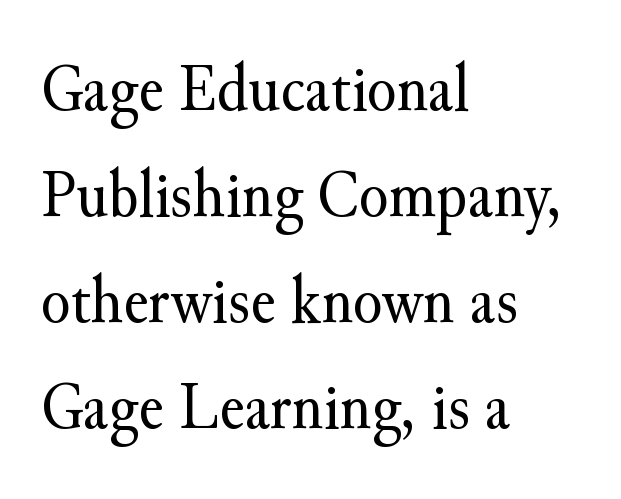
Q: Is the text bold? A: No.
Q: Is the text italic (slanted)? A: No, it is upright.
Q: Is the typeface a serif or a sans-serif typeface? A: Serif.
Q: Is the text underlined? A: No.
Q: How is the paragraph aligned? A: Left-aligned.
Q: Is the spacing between letters normal or unusually wide? A: Normal.
Q: Is the spacing between lines tight, normal or loose? A: Normal.
Q: Width (condensed, normal, or wide)? A: Normal.
Q: Stroke contrast? A: Medium.
Q: x-height? A: Small.
Q: Monospaced? A: No.
